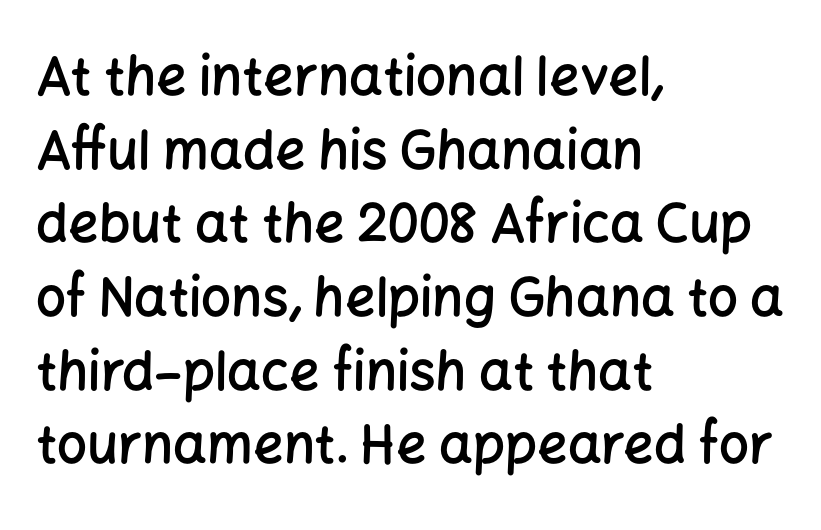
The image shows 53 px semibold sans-serif type, upright; set left-aligned, normal line spacing (1.39x), normal letter spacing, not underlined; low stroke contrast and a medium x-height.
